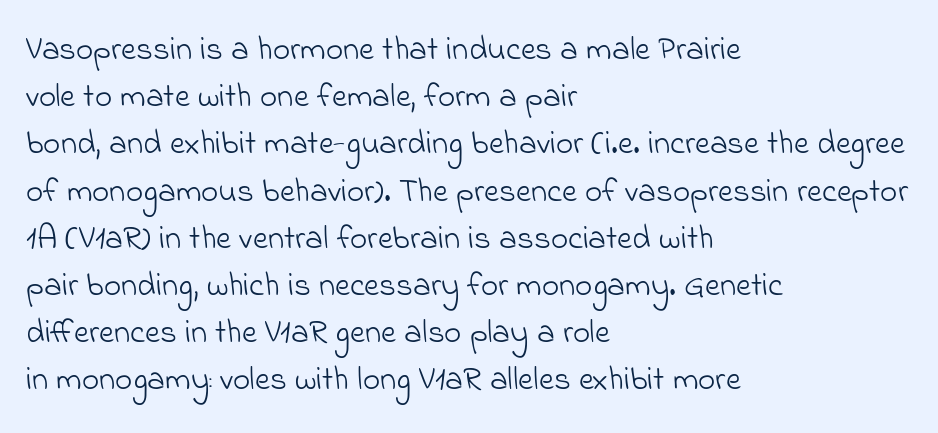
The image shows 33 px light sans-serif type; set left-aligned, normal line spacing (1.43x), normal letter spacing, not underlined; low stroke contrast and a small x-height.
